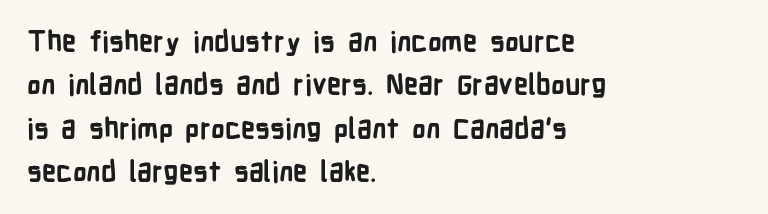
The string is rendered with underlining switched off. Every character sits straight up, as roman type does. This sample uses plain, unmodified letter spacing. Heavy, bold letterforms.
